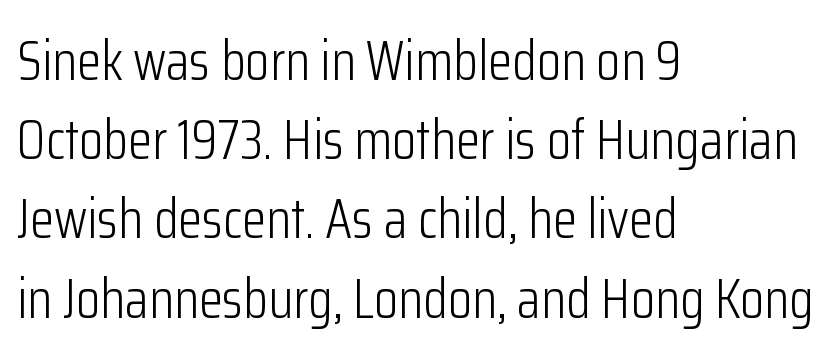
The image shows 55 px light, condensed sans-serif type, upright; set left-aligned, normal line spacing (1.44x), normal letter spacing, not underlined; low stroke contrast and a medium x-height.
